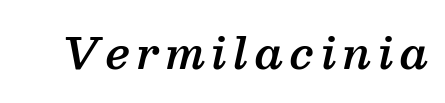
{"serif": "yes", "italic": "yes", "lean": "right", "slant_degrees": 13, "bold": "semi", "weight": "semibold", "width": "normal", "stroke_contrast": "medium", "x_height": "medium", "monospaced": "no", "underline": "no", "glyph_px": 42}
